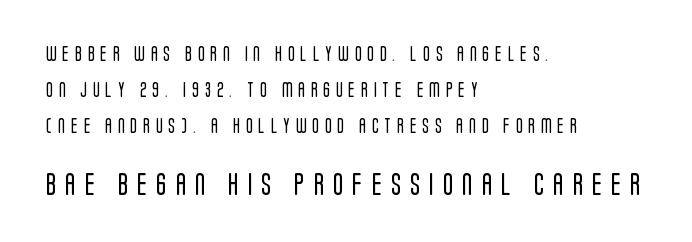
{"italic": "no", "bold": "no", "underline": "no", "align": "left", "line_spacing": "loose", "line_spacing_ratio": 2.39, "letter_spacing": "wide", "letter_spacing_em": 0.41, "larger_block": "second", "size_ratio": 1.53, "glyph_px": 23}
